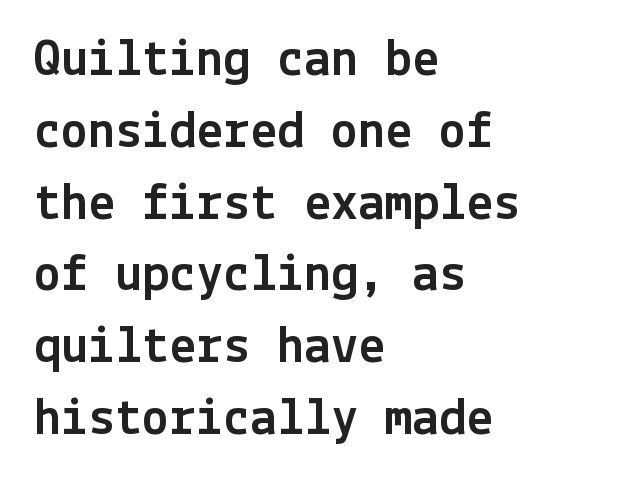
{"serif": "no", "italic": "no", "width": "normal", "x_height": "medium", "underline": "no", "align": "left", "line_spacing": "normal", "line_spacing_ratio": 1.33, "letter_spacing": "normal", "letter_spacing_em": 0.0, "glyph_px": 54}
